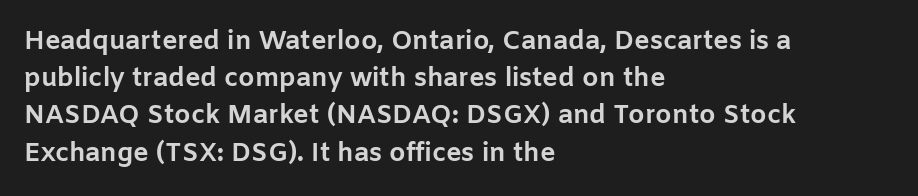
Notice how descenders clear the ascenders below comfortably — that's standard leading. Compared with an ordinary text face, these strokes are far heavier — a full bold. Compared with typical body copy, the letter spacing here is the same. Italic: no, the glyphs are upright roman. The rag falls on the right side of this text block. Descenders hang freely into open space.
